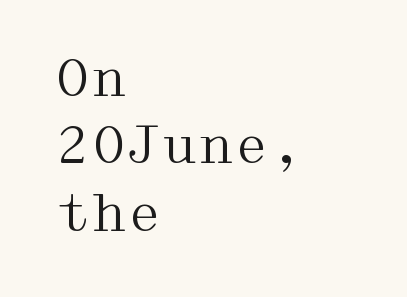
Q: Is the text bold? A: No.
Q: Is the text italic (slanted)? A: No, it is upright.
Q: Is the typeface a serif or a sans-serif typeface? A: Serif.
Q: Is the text underlined? A: No.
Q: How is the paragraph aligned? A: Left-aligned.
Q: Is the spacing between letters normal or unusually wide? A: Normal.
Q: Is the spacing between lines tight, normal or loose? A: Normal.
Q: Width (condensed, normal, or wide)? A: Wide.
Q: Stroke contrast? A: Medium.
Q: x-height? A: Medium.
